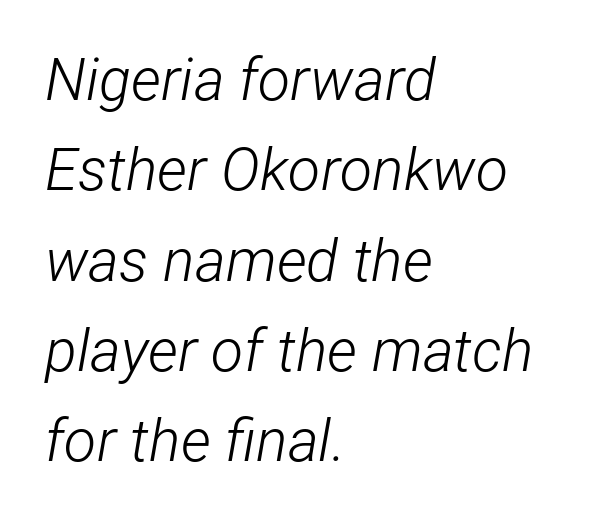
Q: Is the text bold? A: No.
Q: Is the text italic (slanted)? A: Yes, it leans right by about 12 degrees.
Q: Is the text underlined? A: No.
Q: How is the paragraph aligned? A: Left-aligned.
Q: Is the spacing between letters normal or unusually wide? A: Normal.
Q: Is the spacing between lines tight, normal or loose? A: Normal.
Q: Width (condensed, normal, or wide)? A: Condensed.
Q: Stroke contrast? A: Low.
Q: x-height? A: Medium.
Q: Monospaced? A: No.
